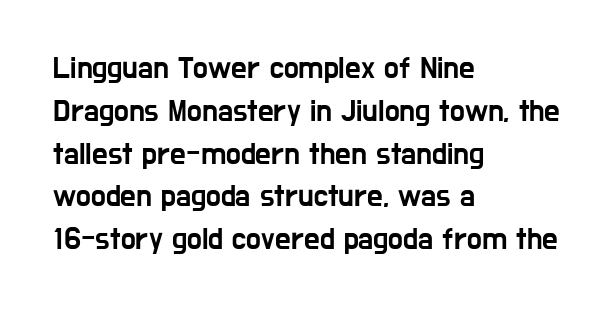
The image shows 31 px condensed sans-serif type, upright; set left-aligned, normal line spacing (1.38x), normal letter spacing, not underlined; low stroke contrast and a medium x-height.
